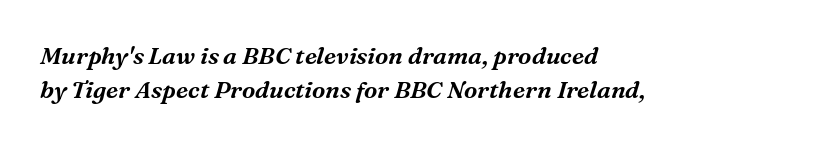
The image shows 24 px text type, italic (leaning right); set left-aligned, normal line spacing (1.42x), normal letter spacing, not underlined.
